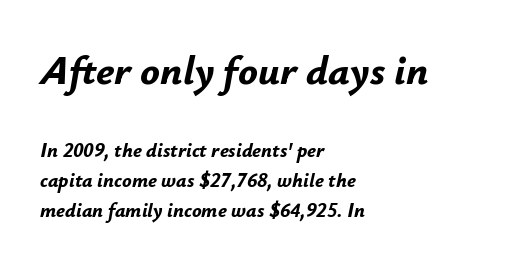
{"italic": "yes", "lean": "right", "slant_degrees": 12, "bold": "yes", "weight": "bold", "width": "normal", "stroke_contrast": "low", "x_height": "small", "monospaced": "no", "underline": "no", "align": "left", "line_spacing": "normal", "line_spacing_ratio": 1.51, "letter_spacing": "normal", "letter_spacing_em": 0.0, "larger_block": "first", "size_ratio": 2.05, "glyph_px": 41}
